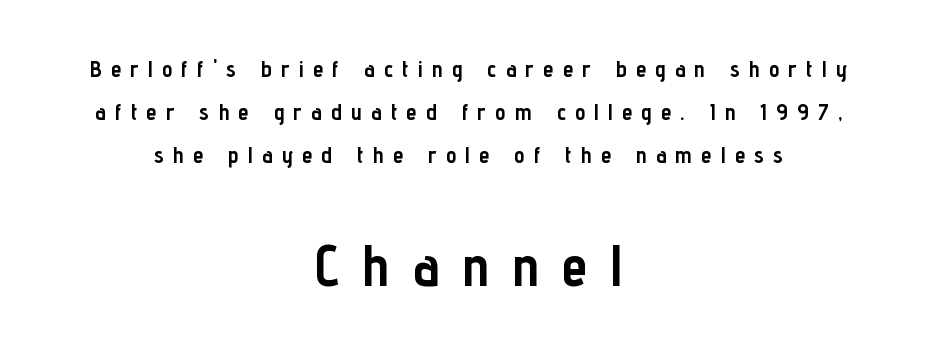
The image shows 58 px semibold, condensed sans-serif type, upright; set centered, line spacing 1.88x, unusually wide letter spacing (+0.41 em), not underlined; the second (bottom) block is 2.52x larger; low stroke contrast and a medium x-height.
